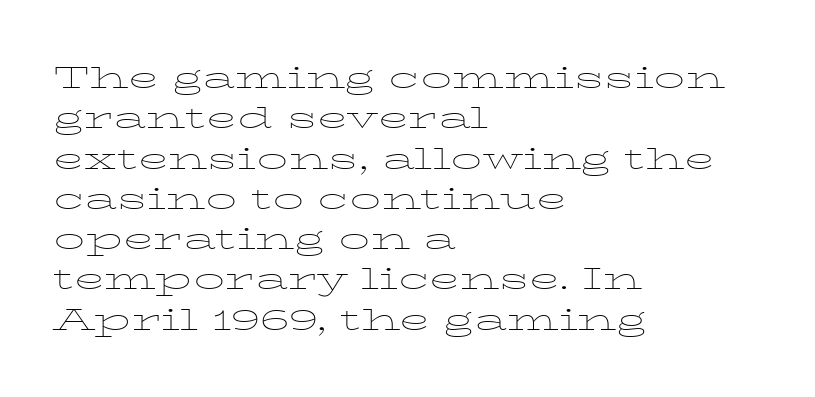
The image shows 31 px thin, wide serif type, upright; set left-aligned, normal line spacing (1.3x), normal letter spacing, not underlined; low stroke contrast and a medium x-height.
